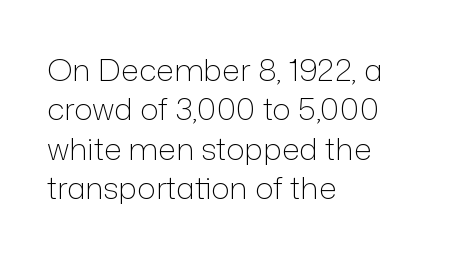
The image shows 31 px light sans-serif type, upright; set left-aligned, normal line spacing (1.27x), normal letter spacing, not underlined; low stroke contrast and a medium x-height.
